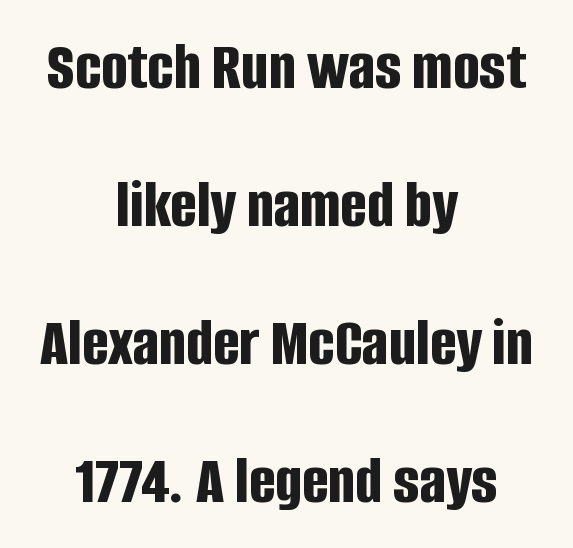
{"serif": "no", "italic": "no", "bold": "yes", "weight": "bold", "width": "condensed", "stroke_contrast": "low", "x_height": "large", "monospaced": "no", "underline": "no", "align": "center", "line_spacing": "loose", "line_spacing_ratio": 1.97, "letter_spacing": "normal", "letter_spacing_em": 0.0, "glyph_px": 70}
